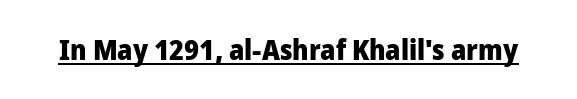
Q: Is the text bold? A: Yes.
Q: Is the text italic (slanted)? A: No, it is upright.
Q: Is the typeface a serif or a sans-serif typeface? A: Sans-serif.
Q: Is the text underlined? A: Yes.
Q: Is the spacing between letters normal or unusually wide? A: Normal.
Q: Width (condensed, normal, or wide)? A: Normal.
Q: Stroke contrast? A: Low.
Q: x-height? A: Medium.
Q: Monospaced? A: No.
